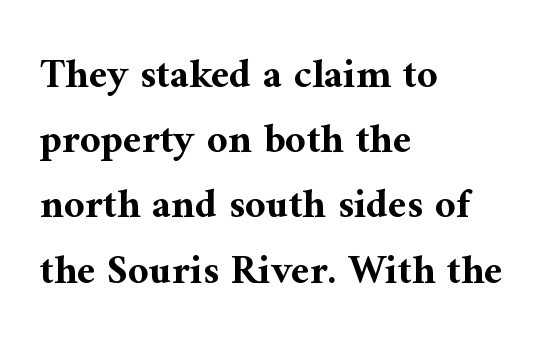
Q: Is the text bold? A: Yes.
Q: Is the text italic (slanted)? A: No, it is upright.
Q: Is the typeface a serif or a sans-serif typeface? A: Serif.
Q: Is the text underlined? A: No.
Q: How is the paragraph aligned? A: Left-aligned.
Q: Is the spacing between letters normal or unusually wide? A: Normal.
Q: Is the spacing between lines tight, normal or loose? A: Normal.
Q: Width (condensed, normal, or wide)? A: Normal.
Q: Stroke contrast? A: Medium.
Q: x-height? A: Medium.
Q: Monospaced? A: No.
